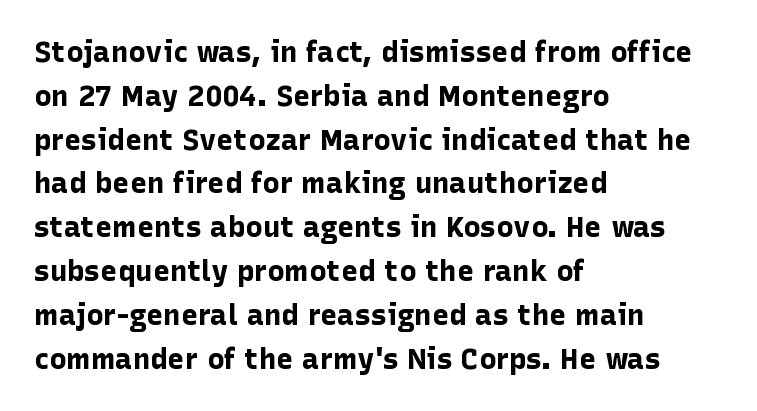
The image shows 29 px bold sans-serif type, upright; set left-aligned, normal line spacing (1.51x), normal letter spacing, not underlined; low stroke contrast and a medium x-height.
